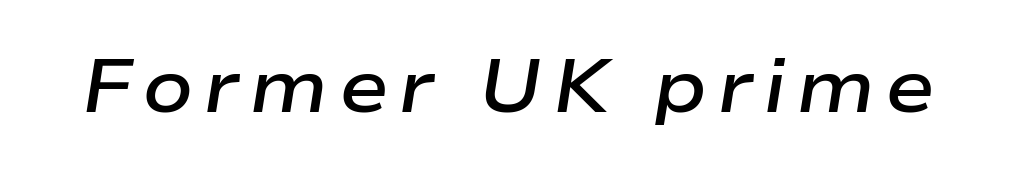
Tall strokes in this sample are angled rather than plumb. The letters advance in unequal steps, a hallmark of proportional type. Look at the stroke-to-counter ratio: somewhat heavy, a semibold. The gap between lines stays unmarked.
